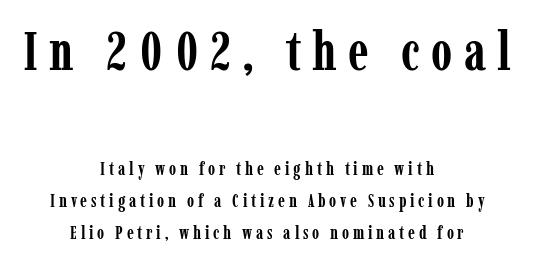
Typeset on center — no edge is straight. These words are printed bold, with thick strokes throughout. The foot of each line stays bare and open. A typesetter would label this face a serif.
